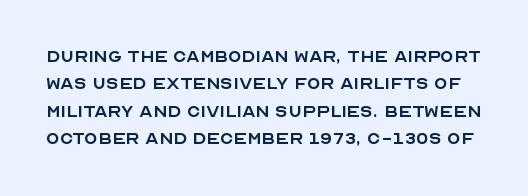
{"italic": "no", "bold": "no", "underline": "no", "line_spacing": "normal", "line_spacing_ratio": 1.25, "letter_spacing": "normal", "letter_spacing_em": 0.0, "glyph_px": 22}
